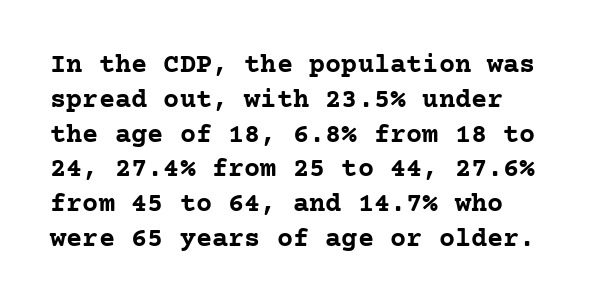
Q: Is the text bold? A: Yes.
Q: Is the text italic (slanted)? A: No, it is upright.
Q: Is the text underlined? A: No.
Q: Is the spacing between letters normal or unusually wide? A: Normal.
Q: Is the spacing between lines tight, normal or loose? A: Normal.
